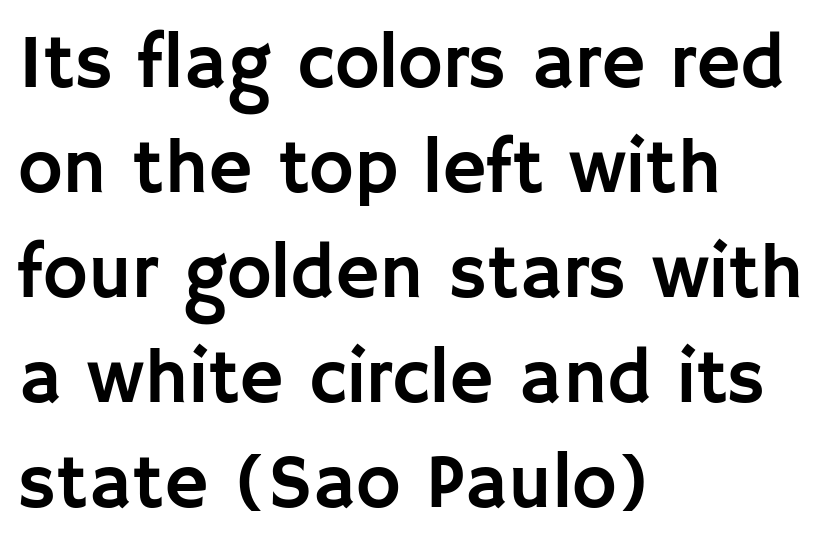
Character widths vary here, with narrow letters taking less room than wide ones. The baseline area is clear. This rendering leaves character spacing at its baseline value. What kind of face is this? One without serifs — a sans.
